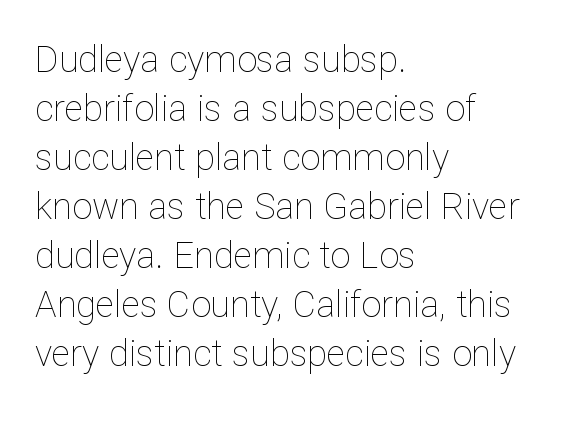
The image shows 36 px thin type, upright; set left-aligned, normal line spacing (1.36x), normal letter spacing, not underlined; low stroke contrast and a medium x-height.
